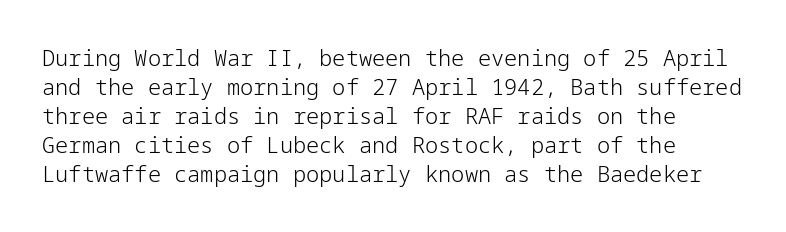
Q: Is the text bold? A: No.
Q: Is the text italic (slanted)? A: No, it is upright.
Q: Is the text underlined? A: No.
Q: Is the spacing between letters normal or unusually wide? A: Normal.
Q: Is the spacing between lines tight, normal or loose? A: Normal.
